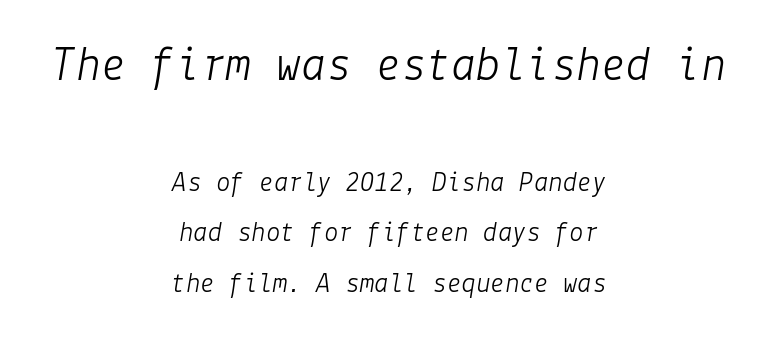
The image shows 50 px light type, italic (leaning right); set centered, line spacing 1.74x, normal letter spacing, not underlined; the first (top) block is 1.72x larger; low stroke contrast and a medium x-height.
